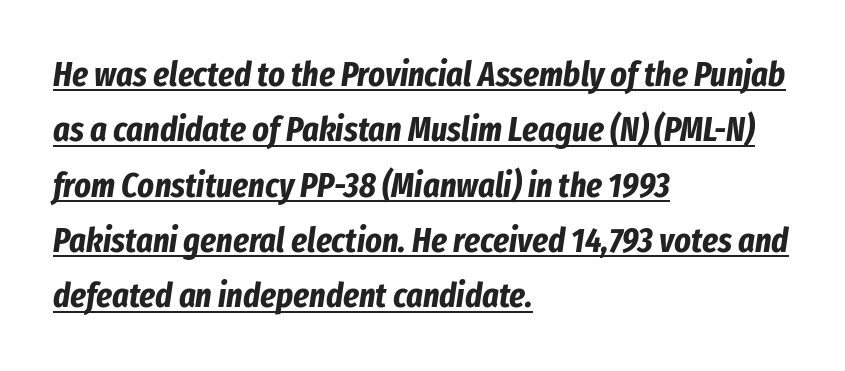
Q: Is the text bold? A: Yes.
Q: Is the text italic (slanted)? A: Yes, it leans right by about 8 degrees.
Q: Is the text underlined? A: Yes.
Q: How is the paragraph aligned? A: Left-aligned.
Q: Is the spacing between letters normal or unusually wide? A: Normal.
Q: Is the spacing between lines tight, normal or loose? A: Normal.
Q: Width (condensed, normal, or wide)? A: Condensed.
Q: Stroke contrast? A: Low.
Q: x-height? A: Medium.
Q: Monospaced? A: No.
